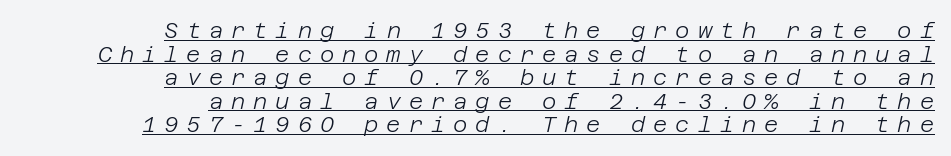
Substantial extra tracking has been applied to these lines. If you measured baseline to baseline, you'd find a short distance. These characters rest on top of a visible drawn line. Every row of glyphs terminates at an identical x-position on the right. The typesetting does not lean heavy: it is not bold.
